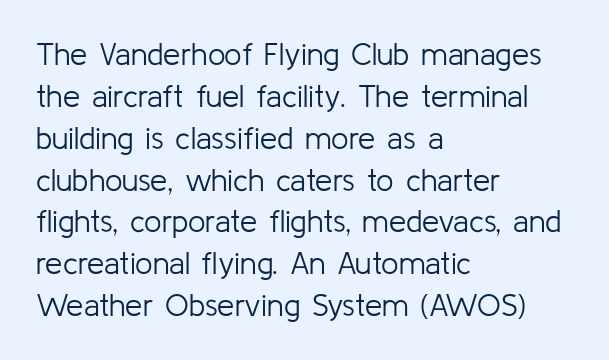
{"serif": "no", "italic": "no", "bold": "no", "weight": "light", "width": "normal", "stroke_contrast": "low", "x_height": "medium", "monospaced": "no", "underline": "no", "align": "left", "line_spacing": "normal", "line_spacing_ratio": 1.35, "letter_spacing": "normal", "letter_spacing_em": 0.0, "glyph_px": 31}
